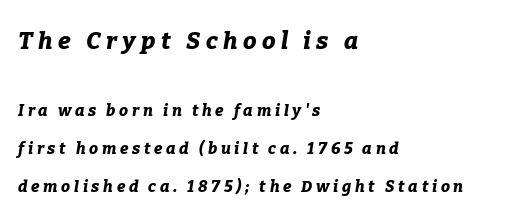
The image shows 24 px bold type, italic (leaning right); set left-aligned, loose line spacing (2.39x), unusually wide letter spacing (+0.23 em), not underlined; the first (top) block is 1.5x larger.
